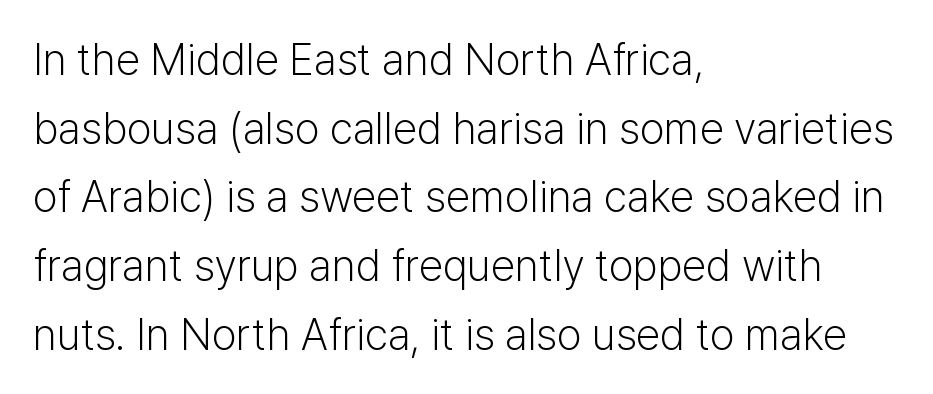
Q: Is the text bold? A: No.
Q: Is the text italic (slanted)? A: No, it is upright.
Q: Is the typeface a serif or a sans-serif typeface? A: Sans-serif.
Q: Is the text underlined? A: No.
Q: How is the paragraph aligned? A: Left-aligned.
Q: Is the spacing between letters normal or unusually wide? A: Normal.
Q: Is the spacing between lines tight, normal or loose? A: Normal.
Q: Width (condensed, normal, or wide)? A: Normal.
Q: Stroke contrast? A: Low.
Q: x-height? A: Medium.
Q: Monospaced? A: No.
